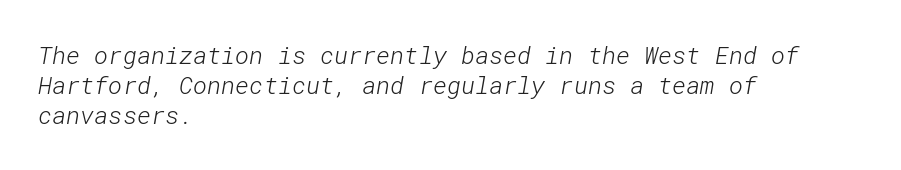
Q: Is the text bold? A: No.
Q: Is the text underlined? A: No.
Q: How is the paragraph aligned? A: Left-aligned.
Q: Is the spacing between letters normal or unusually wide? A: Normal.
Q: Is the spacing between lines tight, normal or loose? A: Normal.
